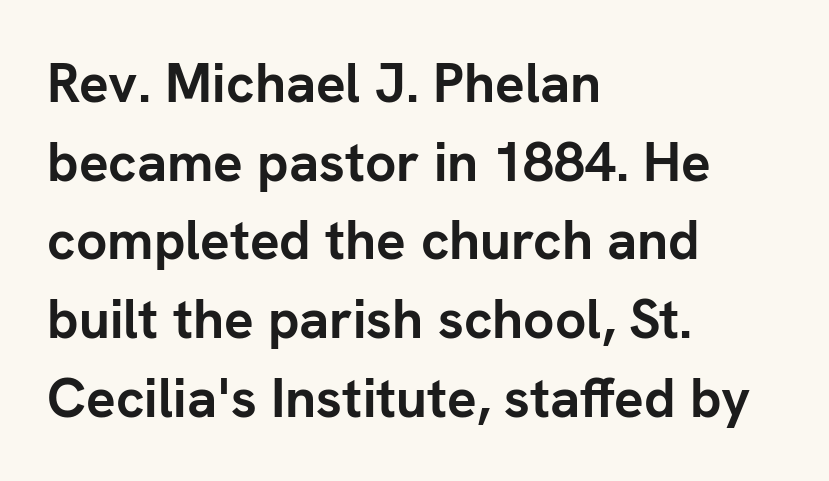
The image shows 55 px semibold sans-serif type, upright; set left-aligned, normal line spacing (1.43x), normal letter spacing, not underlined; low stroke contrast and a medium x-height.
